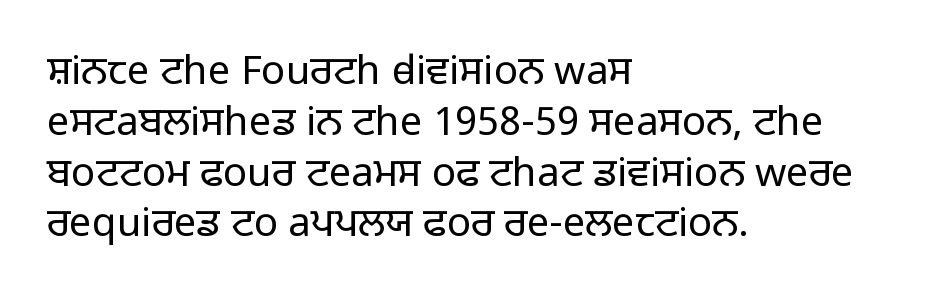
The passage shown is typeset with a sans-serif family. A typesetter would call this leading conventional body-copy spacing. The rendering keeps characters at their native spacing. Compared with a centered layout, this one pins lines to the left instead.
